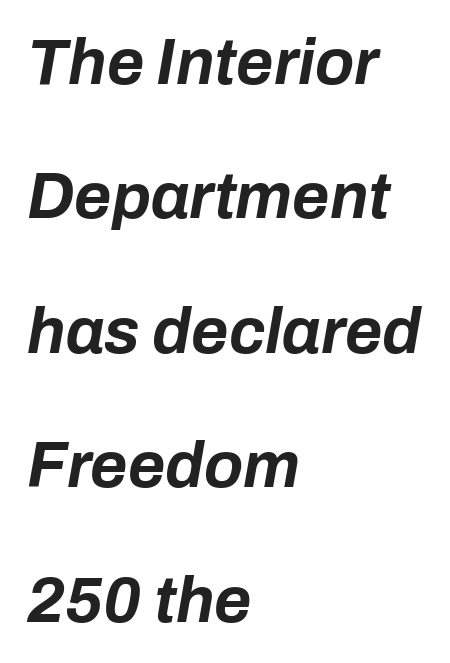
{"italic": "yes", "lean": "right", "slant_degrees": 10, "bold": "yes", "weight": "bold", "width": "normal", "stroke_contrast": "low", "x_height": "medium", "monospaced": "no", "underline": "no", "align": "left", "line_spacing": "loose", "line_spacing_ratio": 2.1, "letter_spacing": "normal", "letter_spacing_em": 0.0, "glyph_px": 64}
